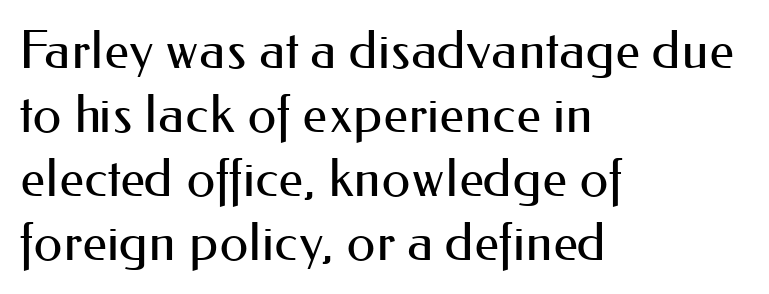
{"serif": "no", "italic": "no", "bold": "no", "weight": "regular", "width": "normal", "stroke_contrast": "medium", "x_height": "small", "monospaced": "no", "underline": "no", "align": "left", "line_spacing_ratio": 1.23, "letter_spacing": "normal", "letter_spacing_em": 0.0, "glyph_px": 52}
